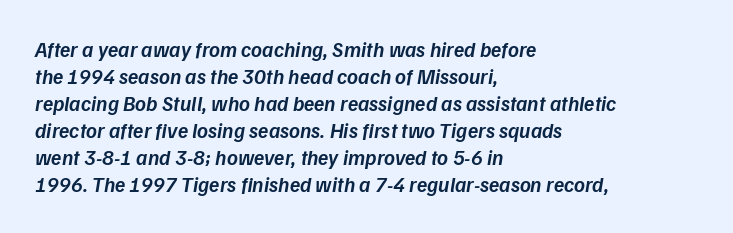
{"italic": "yes", "lean": "right", "slant_degrees": 9, "bold": "semi", "underline": "no", "align": "left", "line_spacing": "normal", "line_spacing_ratio": 1.29, "letter_spacing": "normal", "letter_spacing_em": 0.0, "glyph_px": 21}
